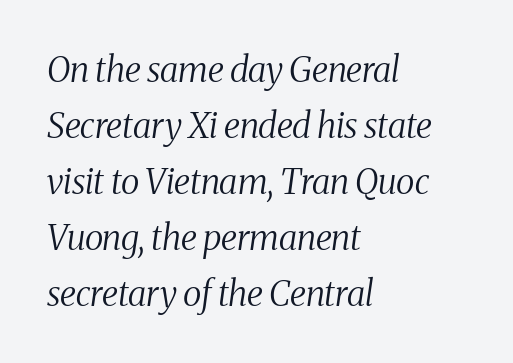
{"serif": "yes", "italic": "yes", "lean": "right", "slant_degrees": 8, "bold": "no", "weight": "regular", "width": "condensed", "stroke_contrast": "medium", "x_height": "medium", "monospaced": "no", "underline": "no", "align": "left", "line_spacing": "normal", "line_spacing_ratio": 1.6, "letter_spacing": "normal", "letter_spacing_em": 0.0, "glyph_px": 35}
